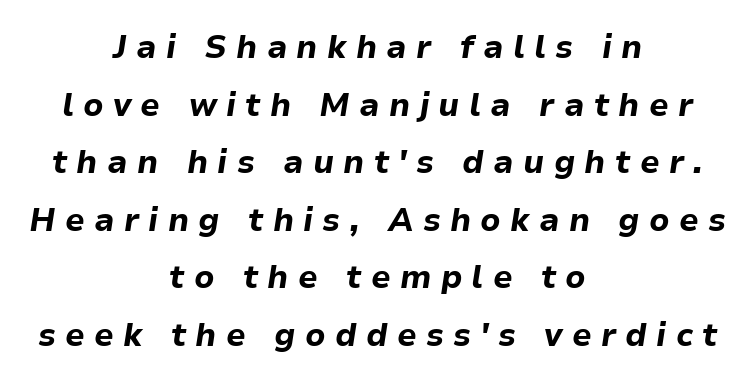
Q: Is the text bold? A: Yes.
Q: Is the text italic (slanted)? A: Yes, it leans right by about 9 degrees.
Q: Is the text underlined? A: No.
Q: How is the paragraph aligned? A: Centered.
Q: Is the spacing between letters normal or unusually wide? A: Unusually wide.
Q: Width (condensed, normal, or wide)? A: Normal.
Q: Stroke contrast? A: Low.
Q: x-height? A: Medium.
Q: Monospaced? A: No.
